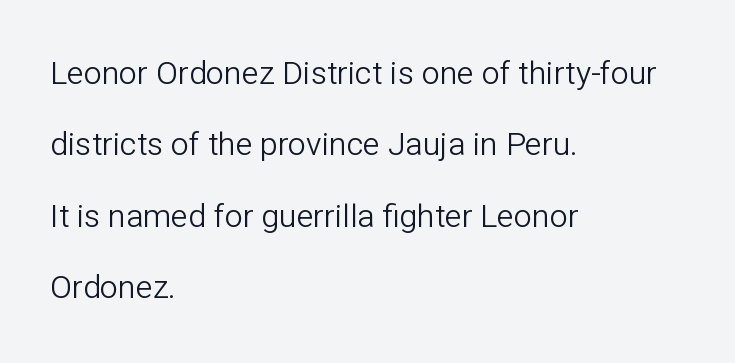
Q: Is the text bold? A: No.
Q: Is the text italic (slanted)? A: No, it is upright.
Q: Is the typeface a serif or a sans-serif typeface? A: Sans-serif.
Q: Is the text underlined? A: No.
Q: How is the paragraph aligned? A: Left-aligned.
Q: Is the spacing between letters normal or unusually wide? A: Normal.
Q: Is the spacing between lines tight, normal or loose? A: Loose.
Q: Width (condensed, normal, or wide)? A: Normal.
Q: Stroke contrast? A: Low.
Q: x-height? A: Medium.
Q: Monospaced? A: No.
